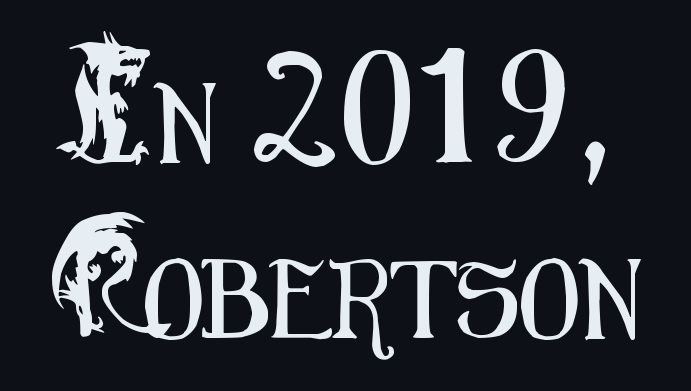
The face used here is a sans, in the tradition of grotesques and geometrics. Compared with typical paragraphs, the rows here are farther apart. When letters stand straight like this, we call the style roman or upright. A clean baseline with only descenders dipping below it. Here the designer chose a conventional face with non-uniform glyph widths. Here the glyphs are tracked normally, forming tight word shapes.
